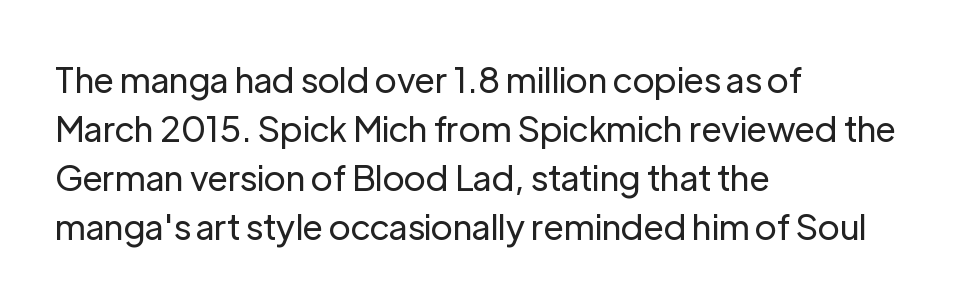
The text was rendered using a sans face with plain stroke endings. Words appear dense and cohesive because spacing is normal. This sample has the flowing, uneven cadence of proportional lettering. Every character sits straight up, as roman type does.
